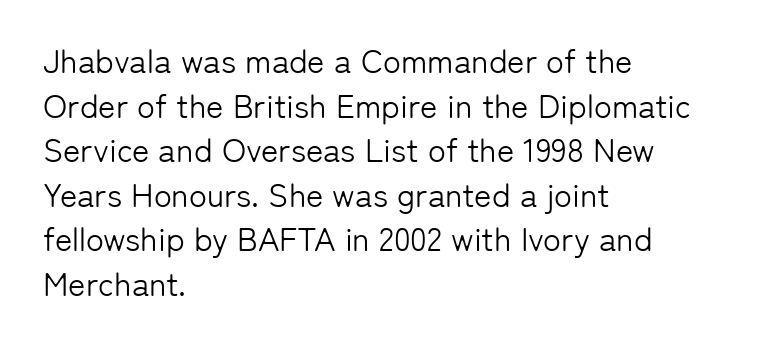
The image shows 33 px light sans-serif type, upright; set left-aligned, normal line spacing (1.35x), normal letter spacing, not underlined; low stroke contrast and a medium x-height.
